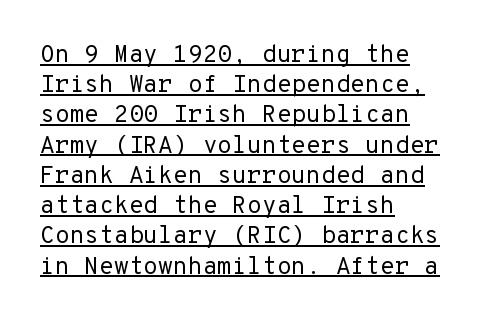
Q: Is the text bold? A: No.
Q: Is the text italic (slanted)? A: No, it is upright.
Q: Is the text underlined? A: Yes.
Q: How is the paragraph aligned? A: Left-aligned.
Q: Is the spacing between letters normal or unusually wide? A: Normal.
Q: Is the spacing between lines tight, normal or loose? A: Normal.
